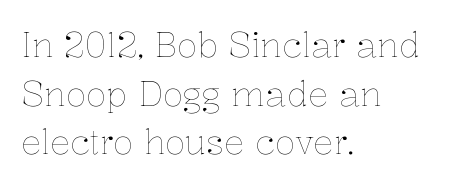
{"italic": "no", "bold": "no", "weight": "thin", "width": "normal", "stroke_contrast": "low", "x_height": "medium", "monospaced": "no", "underline": "no", "align": "left", "line_spacing": "normal", "line_spacing_ratio": 1.43, "letter_spacing": "normal", "letter_spacing_em": 0.0, "glyph_px": 34}
